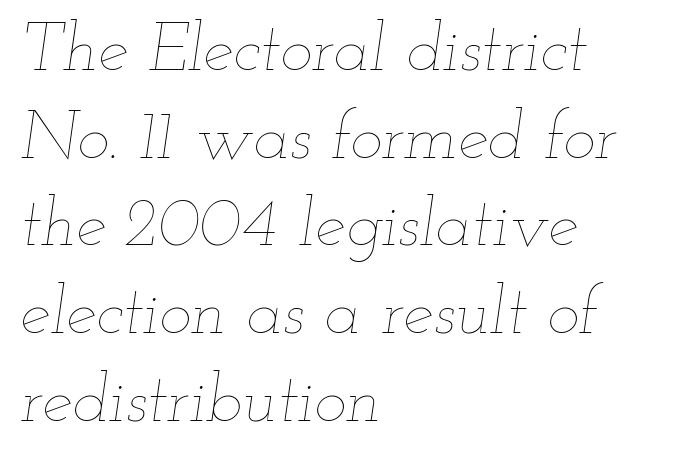
These lines are rendered in a variable-pitch font. Stem width sits at or under what a default text font uses. This sample keeps an unexceptional amount of space between lines. The lines are quadded left.
